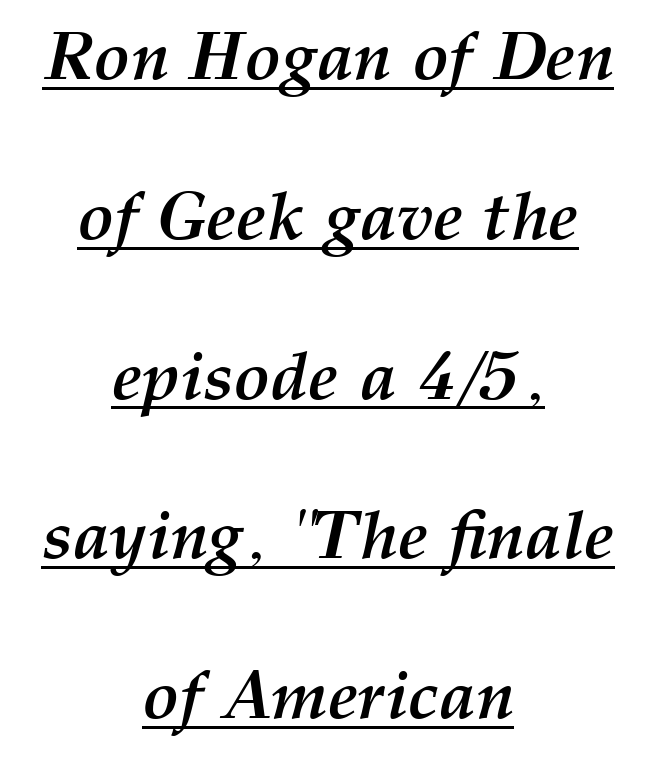
Q: Is the text bold? A: Yes.
Q: Is the text italic (slanted)? A: Yes, it leans right by about 12 degrees.
Q: Is the text underlined? A: Yes.
Q: How is the paragraph aligned? A: Centered.
Q: Is the spacing between letters normal or unusually wide? A: Normal.
Q: Is the spacing between lines tight, normal or loose? A: Loose.
Q: Width (condensed, normal, or wide)? A: Normal.
Q: Stroke contrast? A: Medium.
Q: x-height? A: Medium.
Q: Monospaced? A: No.
